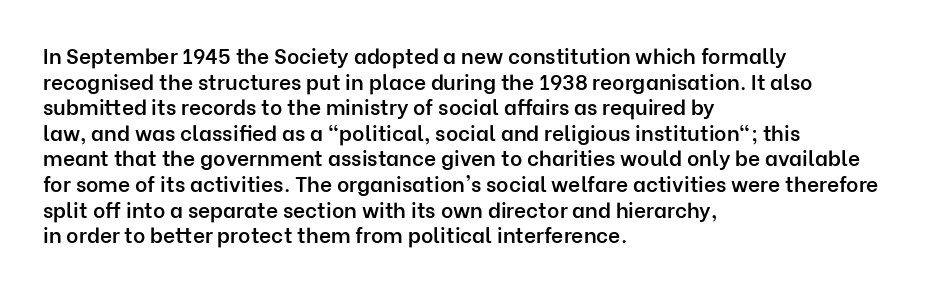
Nobody drew a line under any word here. The letters stand straight up with perfectly vertical stems. Emphasis by weight is partial: semibold. Nobody touched the tracking dial on this one. Compared with a centered layout, this one pins lines to the left instead.
